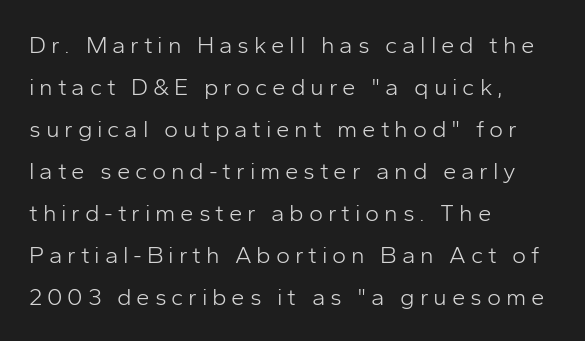
The image shows 24 px text type, upright; set left-aligned, line spacing 1.75x, unusually wide letter spacing (+0.2 em), not underlined.
